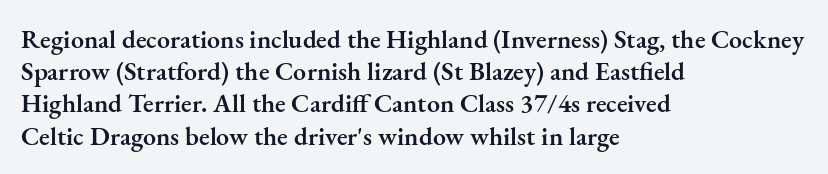
Q: Is the text bold? A: Semi-bold.
Q: Is the text italic (slanted)? A: No, it is upright.
Q: Is the text underlined? A: No.
Q: How is the paragraph aligned? A: Left-aligned.
Q: Is the spacing between letters normal or unusually wide? A: Normal.
